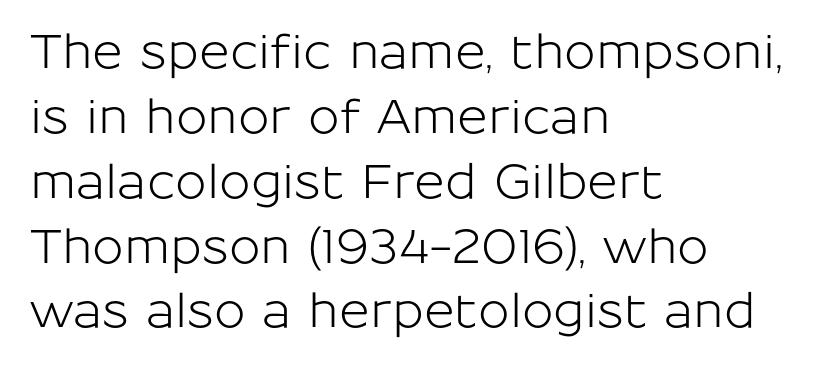
The image shows 47 px sans-serif type, upright; set left-aligned, normal line spacing (1.38x), normal letter spacing, not underlined; low stroke contrast and a medium x-height.
